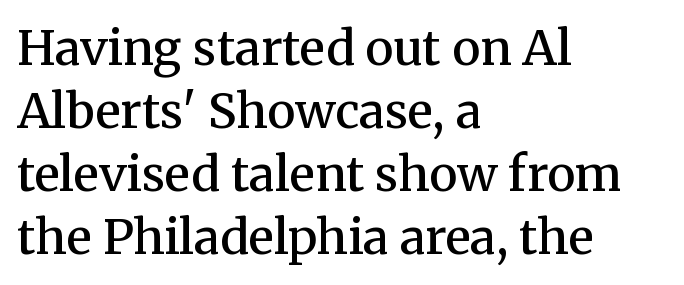
Q: Is the text bold? A: Semi-bold.
Q: Is the text italic (slanted)? A: No, it is upright.
Q: Is the typeface a serif or a sans-serif typeface? A: Serif.
Q: Is the text underlined? A: No.
Q: How is the paragraph aligned? A: Left-aligned.
Q: Is the spacing between letters normal or unusually wide? A: Normal.
Q: Is the spacing between lines tight, normal or loose? A: Normal.
Q: Width (condensed, normal, or wide)? A: Normal.
Q: Stroke contrast? A: Medium.
Q: x-height? A: Medium.
Q: Monospaced? A: No.
